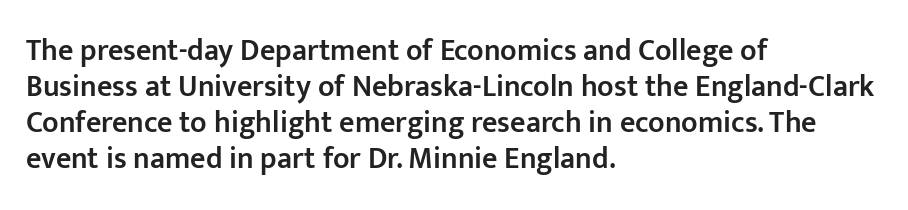
{"serif": "no", "italic": "no", "bold": "semi", "weight": "semibold", "width": "normal", "stroke_contrast": "low", "x_height": "medium", "monospaced": "no", "underline": "no", "align": "left", "line_spacing_ratio": 1.2, "letter_spacing": "normal", "letter_spacing_em": 0.0, "glyph_px": 30}
